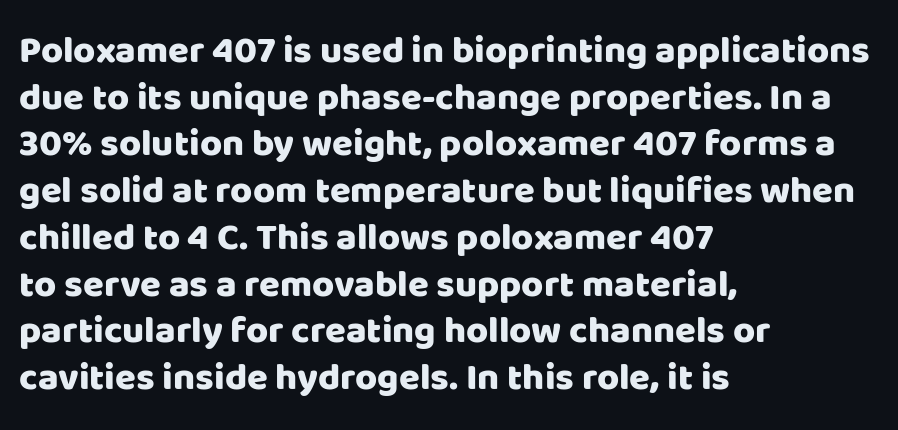
The image shows 38 px sans-serif type, upright; set left-aligned, line spacing 1.23x, normal letter spacing, not underlined; low stroke contrast and a large x-height.
